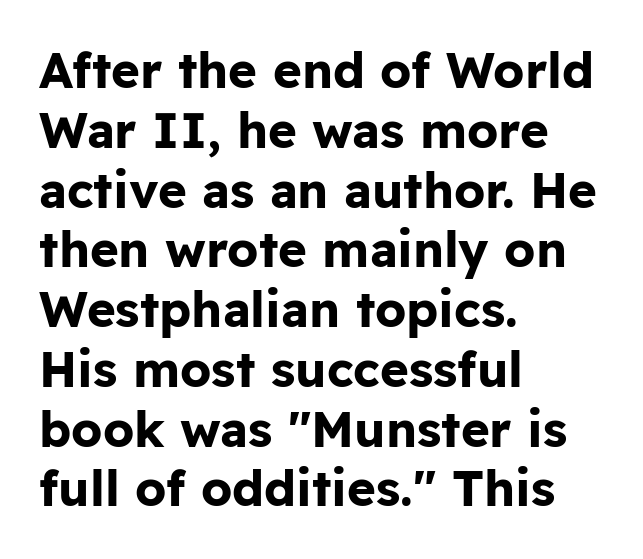
The image shows 49 px bold sans-serif type, upright; set left-aligned, line spacing 1.22x, normal letter spacing, not underlined; low stroke contrast and a medium x-height.
